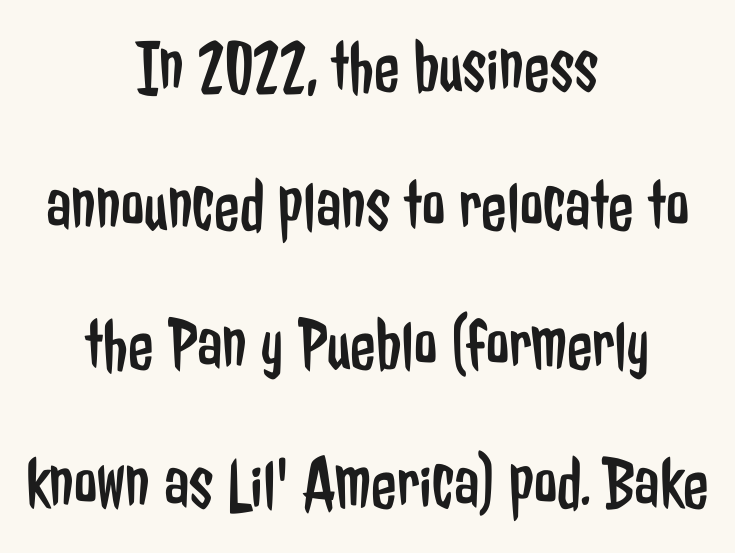
Q: Is the text bold? A: No.
Q: Is the text italic (slanted)? A: No, it is upright.
Q: Is the typeface a serif or a sans-serif typeface? A: Sans-serif.
Q: Is the text underlined? A: No.
Q: How is the paragraph aligned? A: Centered.
Q: Is the spacing between letters normal or unusually wide? A: Normal.
Q: Width (condensed, normal, or wide)? A: Condensed.
Q: Stroke contrast? A: Low.
Q: x-height? A: Medium.
Q: Monospaced? A: No.
